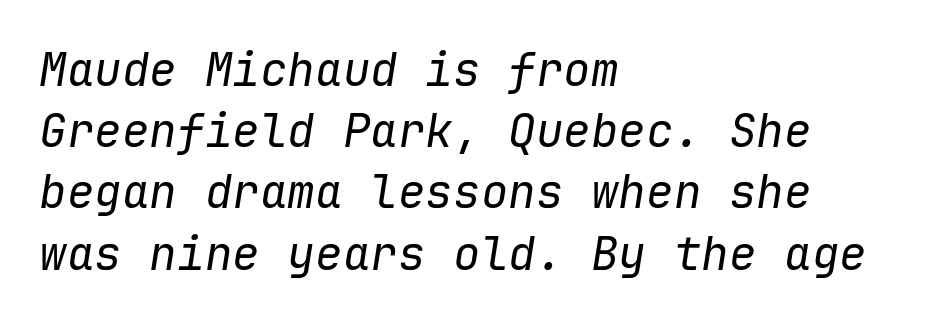
{"italic": "yes", "lean": "right", "slant_degrees": 9, "bold": "no", "weight": "regular", "width": "normal", "stroke_contrast": "low", "x_height": "medium", "monospaced": "yes", "underline": "no", "align": "left", "line_spacing": "normal", "line_spacing_ratio": 1.33, "letter_spacing": "normal", "letter_spacing_em": 0.0, "glyph_px": 46}
